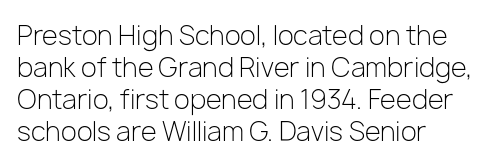
Q: Is the text bold? A: No.
Q: Is the text italic (slanted)? A: No, it is upright.
Q: Is the text underlined? A: No.
Q: How is the paragraph aligned? A: Left-aligned.
Q: Is the spacing between letters normal or unusually wide? A: Normal.
